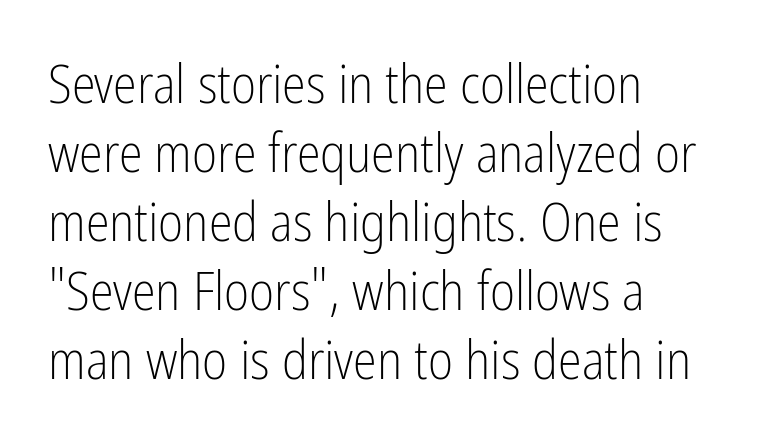
Q: Is the text bold? A: No.
Q: Is the text italic (slanted)? A: No, it is upright.
Q: Is the typeface a serif or a sans-serif typeface? A: Sans-serif.
Q: Is the text underlined? A: No.
Q: How is the paragraph aligned? A: Left-aligned.
Q: Is the spacing between letters normal or unusually wide? A: Normal.
Q: Is the spacing between lines tight, normal or loose? A: Normal.
Q: Width (condensed, normal, or wide)? A: Condensed.
Q: Stroke contrast? A: Low.
Q: x-height? A: Medium.
Q: Monospaced? A: No.
